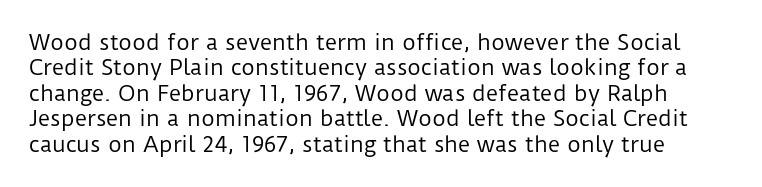
Vertical stems look standard width or narrower in stroke. This sample uses plain, unmodified letter spacing. Words float on clear page, feet unadorned. You can tell it's not italic because the verticals are truly vertical.
